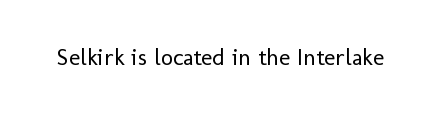
Only glyphs here, with clear space below each row. Notice how the stems are strictly vertical — no italics here. Between one letter and the next there's only the usual sliver of space. Is this a heavy cut? Hardly; it is regular or lighter.
